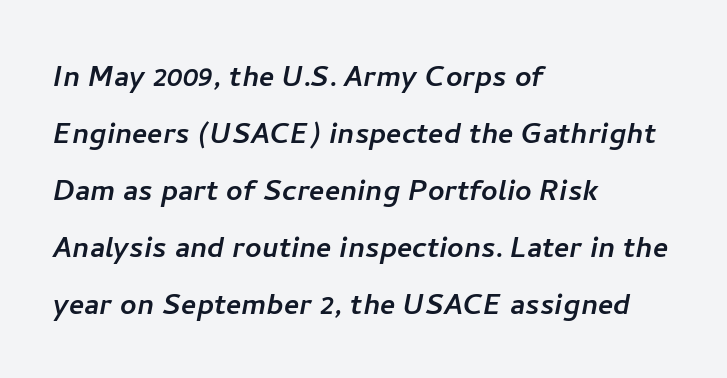
The image shows 36 px sans-serif type; set left-aligned, normal line spacing (1.58x), normal letter spacing, not underlined; low stroke contrast and a medium x-height.
